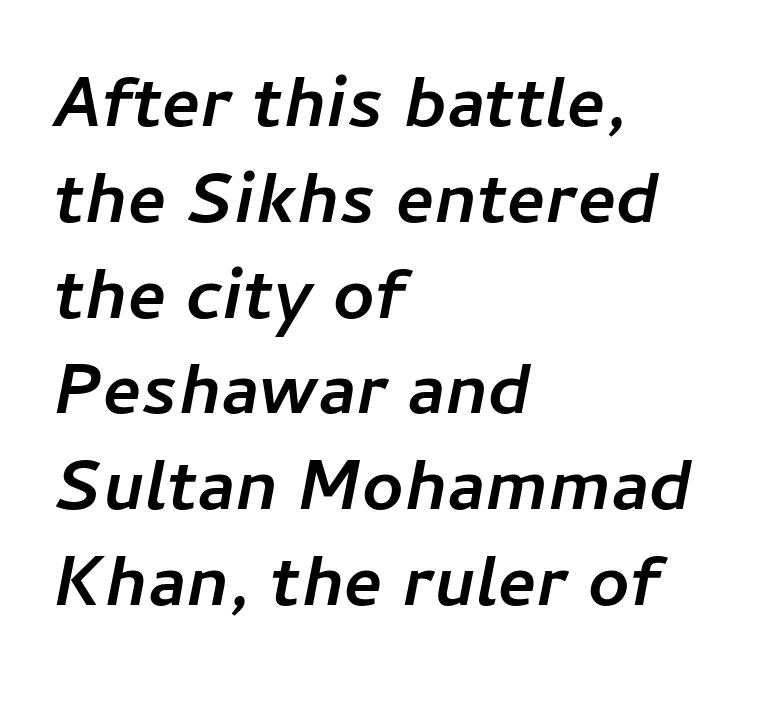
The passage shown is not underscored anywhere. A typesetter would call this proportional, since set widths differ per character. Between one letter and the next there's only the usual sliver of space. Typesetter's note: full bold, strokes at maximum text heaviness. The typography opts for an oblique posture over an upright one. Students, observe: this is what conventionally led text looks like.
